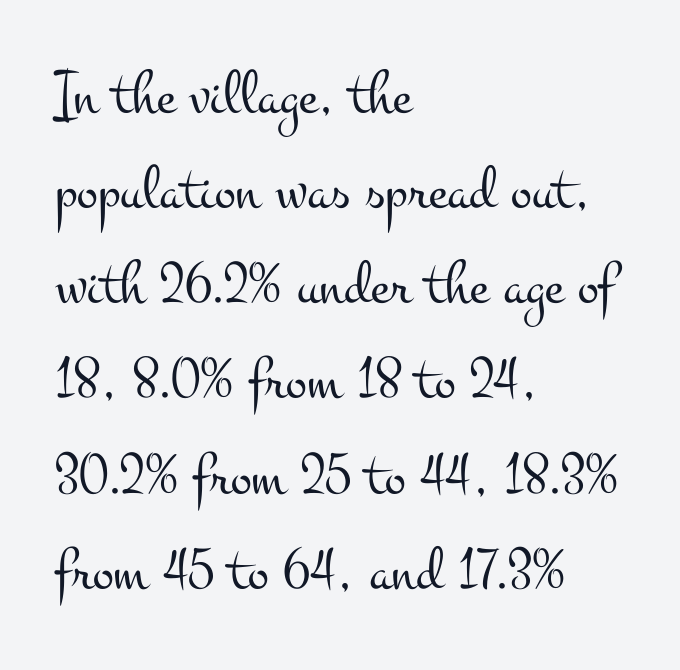
The passage shown is typed in a proportional face where columns would drift. The characters are drawn with everyday or finer stroke widths. In terms of letterspacing, this is plain default setting.
